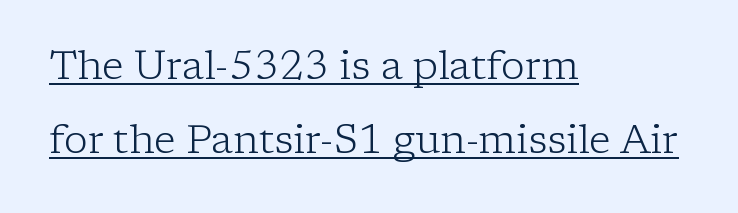
Q: Is the text bold? A: No.
Q: Is the text italic (slanted)? A: No, it is upright.
Q: Is the typeface a serif or a sans-serif typeface? A: Serif.
Q: Is the text underlined? A: Yes.
Q: How is the paragraph aligned? A: Left-aligned.
Q: Is the spacing between letters normal or unusually wide? A: Normal.
Q: Width (condensed, normal, or wide)? A: Normal.
Q: Stroke contrast? A: Low.
Q: x-height? A: Medium.
Q: Monospaced? A: No.
